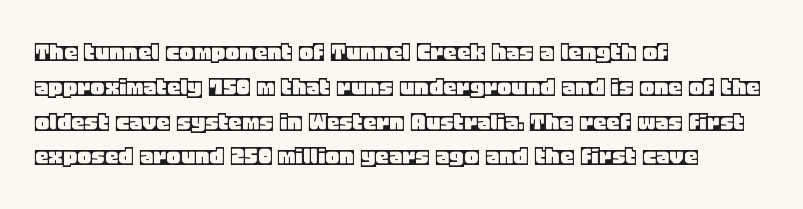
{"italic": "no", "underline": "no", "align": "left", "line_spacing": "normal", "line_spacing_ratio": 1.29, "letter_spacing": "normal", "letter_spacing_em": 0.0, "glyph_px": 27}
